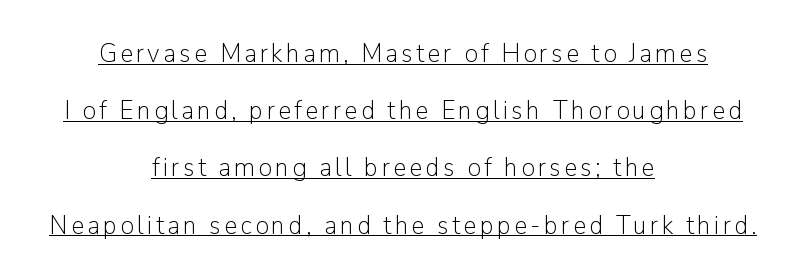
The image shows 27 px text type, upright; set centered, loose line spacing (2.12x), underlined.
